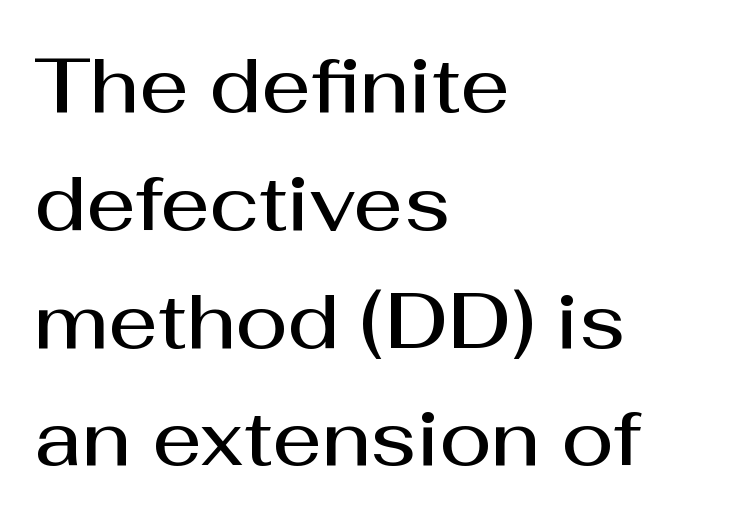
Is there much room between lines? A standard amount, neither cramped nor airy. This is sans-serif lettering, the kind often seen on screens and signage. Words appear dense and cohesive because spacing is normal. A clean baseline with only descenders dipping below it. The ragged edge is on the right, which tells us the setting is flush left. These lines are rendered in a variable-pitch font.
